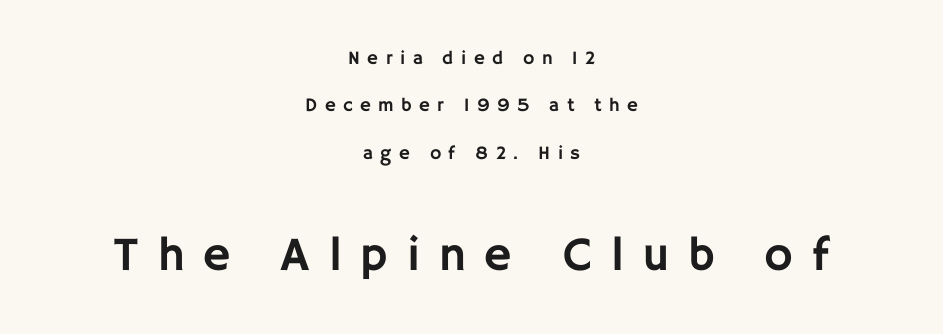
Q: Is the text italic (slanted)? A: No, it is upright.
Q: Is the typeface a serif or a sans-serif typeface? A: Sans-serif.
Q: Is the text underlined? A: No.
Q: How is the paragraph aligned? A: Centered.
Q: Is the spacing between letters normal or unusually wide? A: Unusually wide.
Q: Is the spacing between lines tight, normal or loose? A: Loose.
Q: Which block of text is set in a larger size, the first (top) or the second (bottom)? A: The second (bottom) one.
Q: Width (condensed, normal, or wide)? A: Normal.
Q: Stroke contrast? A: Low.
Q: x-height? A: Large.
Q: Monospaced? A: No.
